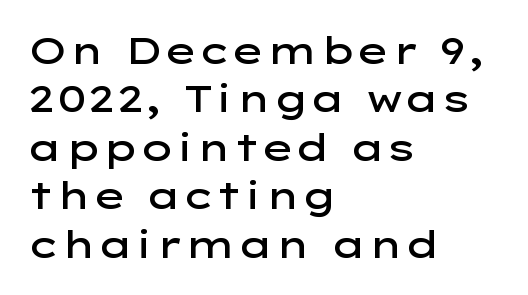
{"serif": "no", "italic": "no", "bold": "semi", "weight": "semibold", "width": "wide", "stroke_contrast": "low", "x_height": "medium", "monospaced": "no", "underline": "no", "align": "left", "line_spacing": "normal", "line_spacing_ratio": 1.31, "letter_spacing": "normal", "letter_spacing_em": 0.0, "glyph_px": 37}
